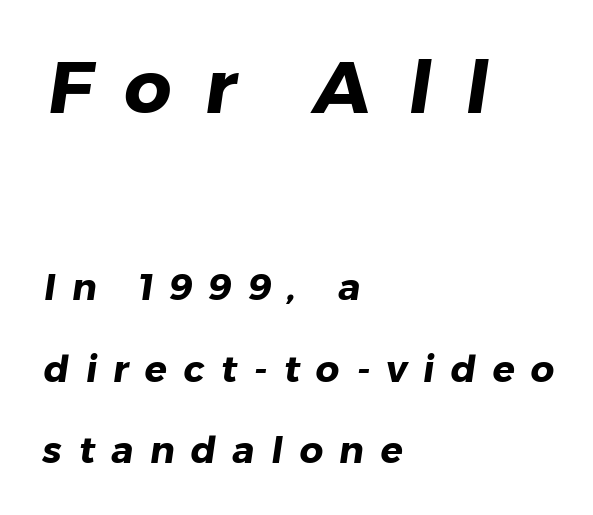
Q: Is the text bold? A: Yes.
Q: Is the typeface a serif or a sans-serif typeface? A: Sans-serif.
Q: Is the text underlined? A: No.
Q: How is the paragraph aligned? A: Left-aligned.
Q: Is the spacing between letters normal or unusually wide? A: Unusually wide.
Q: Is the spacing between lines tight, normal or loose? A: Loose.
Q: Which block of text is set in a larger size, the first (top) or the second (bottom)? A: The first (top) one.
Q: Width (condensed, normal, or wide)? A: Normal.
Q: Stroke contrast? A: Low.
Q: x-height? A: Medium.
Q: Monospaced? A: No.
